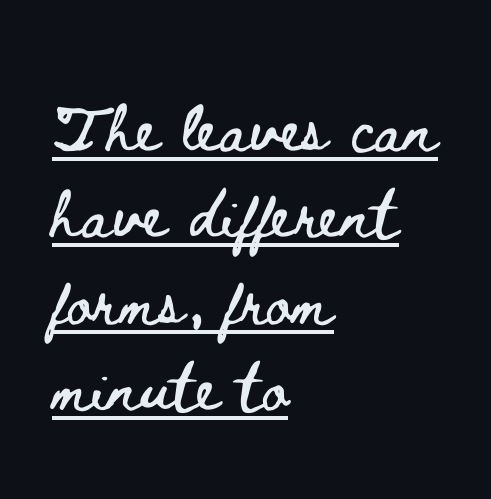
Short and long lines alike share a common starting point at left. A typesetter would call this proportional, since set widths differ per character. Tracking here is standard; glyphs follow each other at the usual distance. Like a heading marked for emphasis, these lines bear an underscore. Successive baselines arrive at the customary interval.
